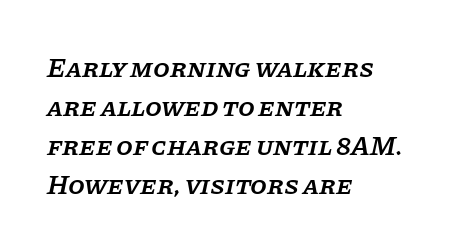
The image shows 27 px text type, italic (leaning right); set left-aligned, normal line spacing (1.44x), normal letter spacing, not underlined.
